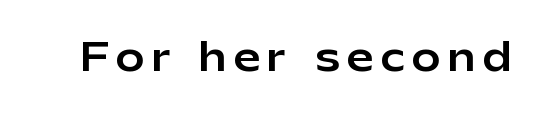
Q: Is the text italic (slanted)? A: No, it is upright.
Q: Is the typeface a serif or a sans-serif typeface? A: Sans-serif.
Q: Is the text underlined? A: No.
Q: Is the spacing between letters normal or unusually wide? A: Unusually wide.
Q: Width (condensed, normal, or wide)? A: Normal.
Q: Stroke contrast? A: Low.
Q: x-height? A: Medium.
Q: Monospaced? A: No.
